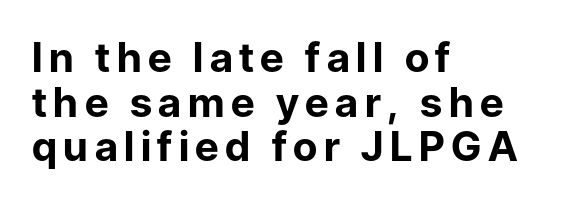
Q: Is the text bold? A: Yes.
Q: Is the text italic (slanted)? A: No, it is upright.
Q: Is the typeface a serif or a sans-serif typeface? A: Sans-serif.
Q: Is the text underlined? A: No.
Q: How is the paragraph aligned? A: Left-aligned.
Q: Is the spacing between lines tight, normal or loose? A: Tight.
Q: Width (condensed, normal, or wide)? A: Normal.
Q: Stroke contrast? A: Low.
Q: x-height? A: Medium.
Q: Monospaced? A: No.
